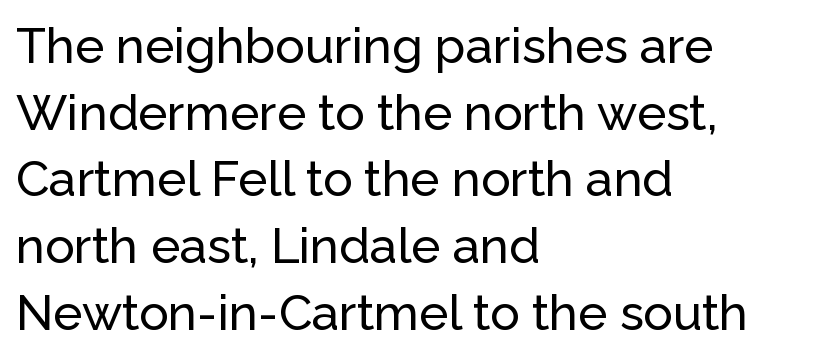
Q: Is the text italic (slanted)? A: No, it is upright.
Q: Is the typeface a serif or a sans-serif typeface? A: Sans-serif.
Q: Is the text underlined? A: No.
Q: How is the paragraph aligned? A: Left-aligned.
Q: Is the spacing between letters normal or unusually wide? A: Normal.
Q: Is the spacing between lines tight, normal or loose? A: Normal.
Q: Width (condensed, normal, or wide)? A: Normal.
Q: Stroke contrast? A: Low.
Q: x-height? A: Medium.
Q: Monospaced? A: No.
